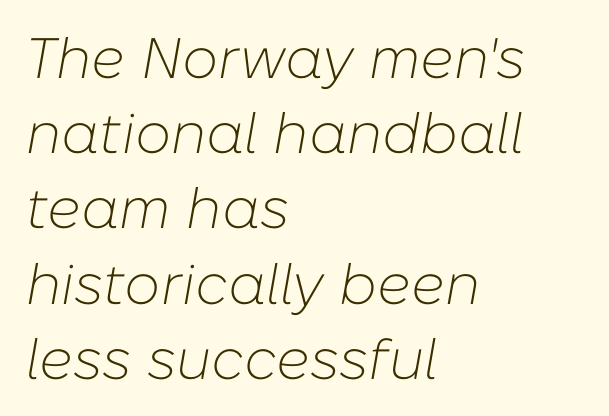
The image shows 57 px light type, italic (leaning right); set left-aligned, normal line spacing (1.32x), normal letter spacing, not underlined; low stroke contrast and a medium x-height.
